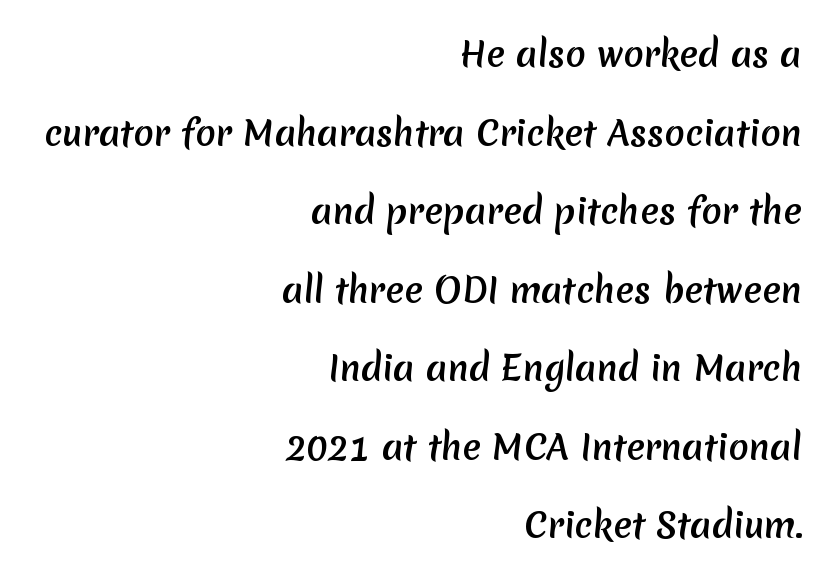
Short and long lines alike share a common ending point at right. These lines are composed in type without serifs. These lines keep a tight, regular rhythm from letter to letter. One glance says open: line gaps are wider than usual. Each letter keeps its own natural width here, so spacing adapts to shape. Honestly, there is no underline to notice here at all.
